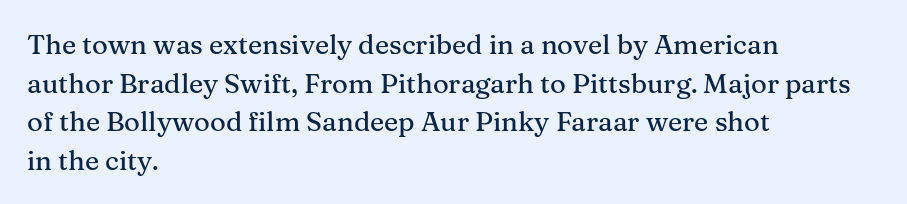
{"italic": "no", "underline": "no", "align": "left", "line_spacing": "normal", "line_spacing_ratio": 1.43, "letter_spacing": "normal", "letter_spacing_em": 0.0, "glyph_px": 27}
